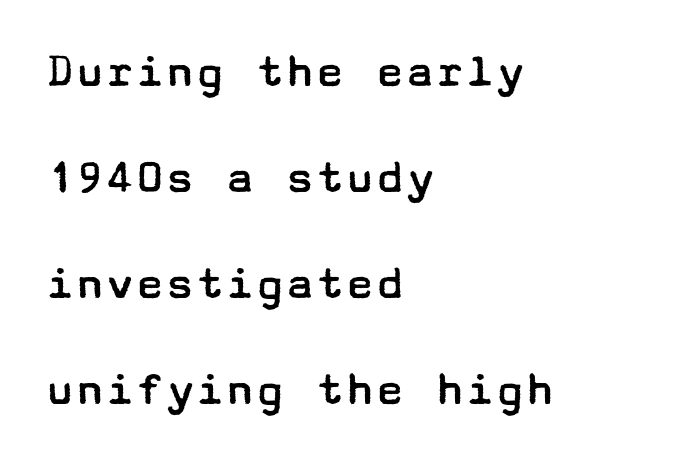
Q: Is the text bold? A: No.
Q: Is the text italic (slanted)? A: No, it is upright.
Q: Is the typeface a serif or a sans-serif typeface? A: Sans-serif.
Q: Is the text underlined? A: No.
Q: How is the paragraph aligned? A: Left-aligned.
Q: Is the spacing between letters normal or unusually wide? A: Normal.
Q: Is the spacing between lines tight, normal or loose? A: Loose.
Q: Width (condensed, normal, or wide)? A: Wide.
Q: Stroke contrast? A: Low.
Q: x-height? A: Medium.
